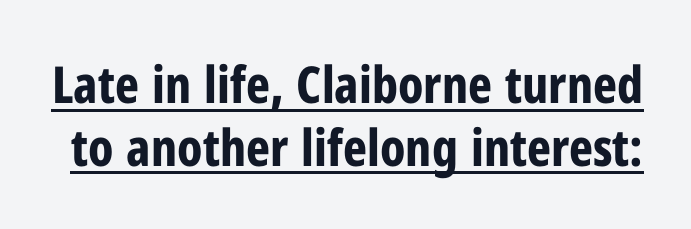
{"serif": "no", "italic": "no", "bold": "yes", "weight": "bold", "width": "condensed", "stroke_contrast": "low", "x_height": "medium", "monospaced": "no", "underline": "yes", "line_spacing_ratio": 1.23, "letter_spacing": "normal", "letter_spacing_em": 0.0, "glyph_px": 51}
